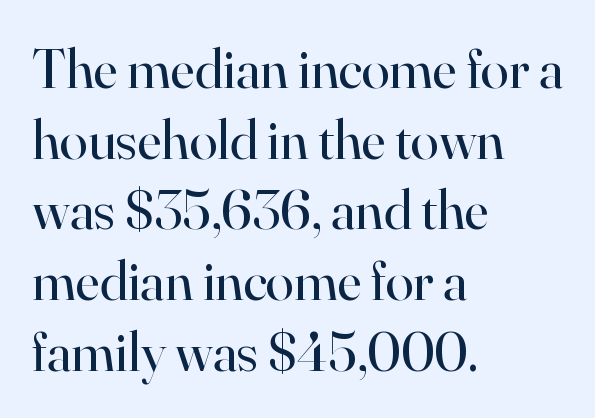
The image shows 57 px regular-weight serif type, upright; set left-aligned, line spacing 1.24x, normal letter spacing, not underlined; high stroke contrast and a small x-height.
